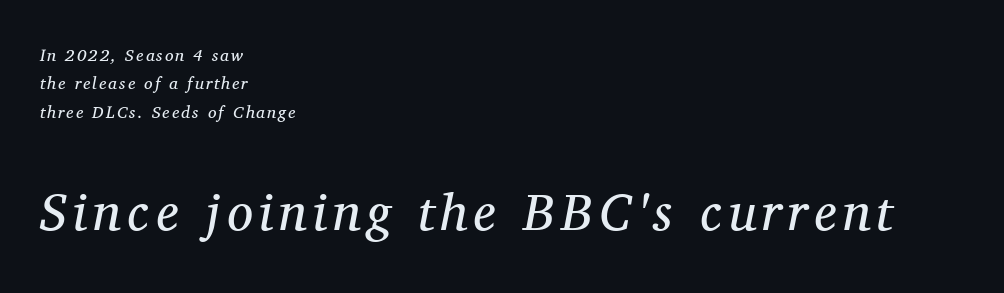
The image shows 52 px regular-weight serif type, italic (leaning right); set left-aligned, normal line spacing (1.67x), not underlined; the second (bottom) block is 3.06x larger; medium stroke contrast and a medium x-height.
